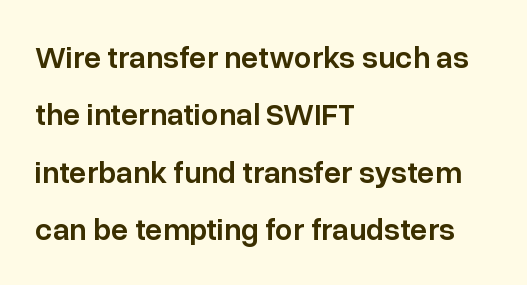
The letters carry no serifs — their stems end cleanly without finishing strokes. A typesetter would call this proportional, since set widths differ per character. The letters sit at their default tracking, neither squeezed nor spread. The typesetter chose a ragged-right arrangement here. Style check: upright.
